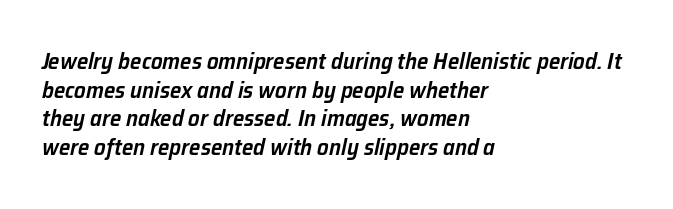
The image shows 23 px text type, italic (leaning right); set left-aligned, normal line spacing (1.25x), normal letter spacing, not underlined.
